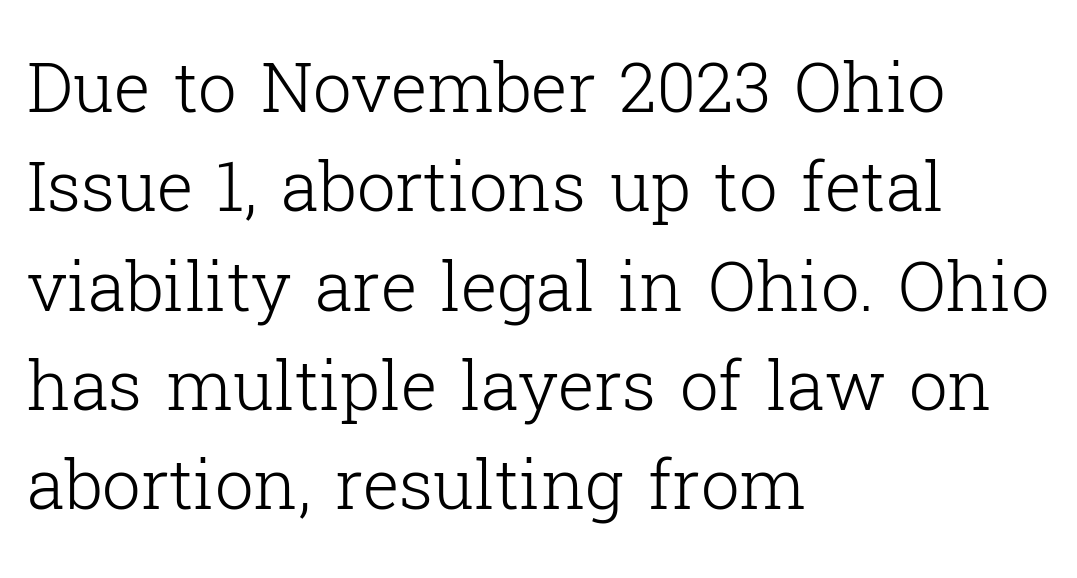
{"serif": "yes", "italic": "no", "bold": "no", "weight": "light", "width": "normal", "stroke_contrast": "low", "x_height": "medium", "monospaced": "no", "underline": "no", "align": "left", "line_spacing": "normal", "line_spacing_ratio": 1.44, "letter_spacing": "normal", "letter_spacing_em": 0.0, "glyph_px": 69}
